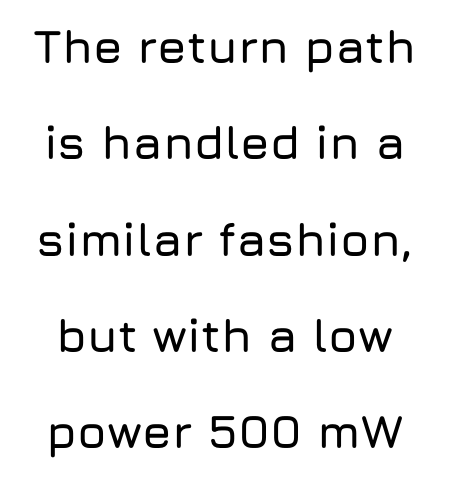
The face used here is proportionally spaced, like ordinary book or web type. The designer went with a sans here, leaving each stem footless. Every character sits straight up, as roman type does. The line texture is even and compact thanks to regular tracking. Honestly, the rows look like they've been pulled way apart.
